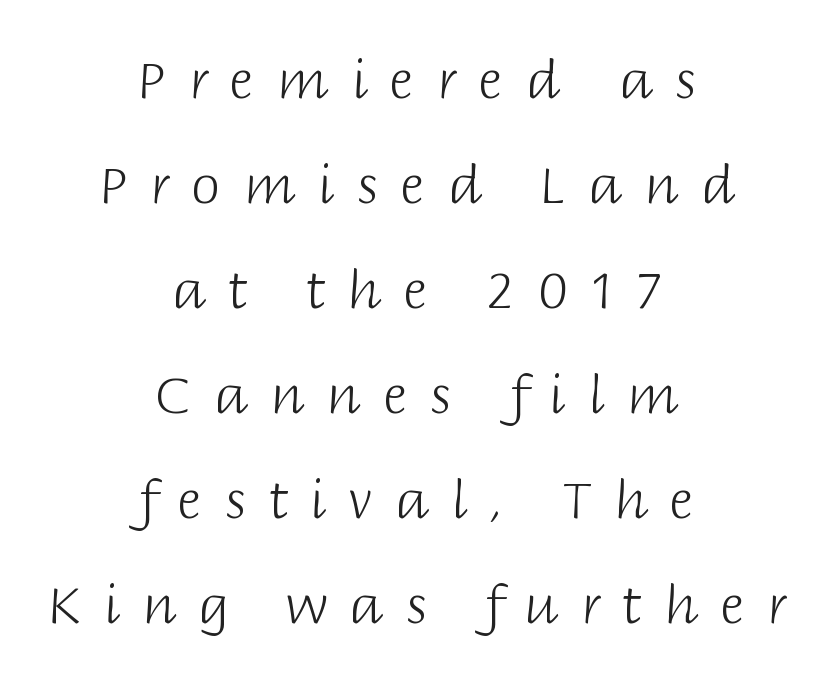
The image shows 53 px light sans-serif type, upright; set centered, loose line spacing (1.98x), unusually wide letter spacing (+0.42 em), not underlined; low stroke contrast and a large x-height.
